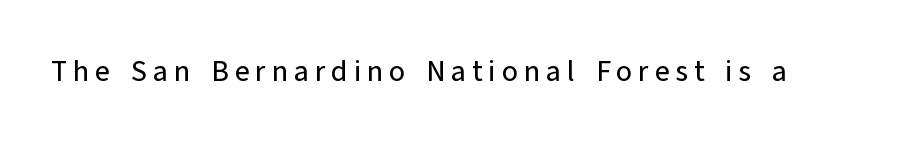
The image shows 29 px sans-serif type, upright; set unusually wide letter spacing (+0.2 em), not underlined; low stroke contrast and a medium x-height.
